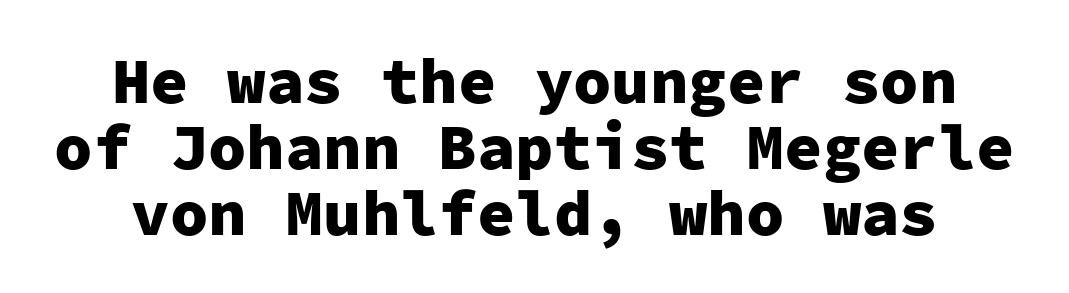
This sample uses an upright cut, with every glyph sitting square on the baseline. Thick stems and heavy bowls — unmistakably bold. The passage shown has conventional tracking throughout. Clear beneath every line of the passage.
